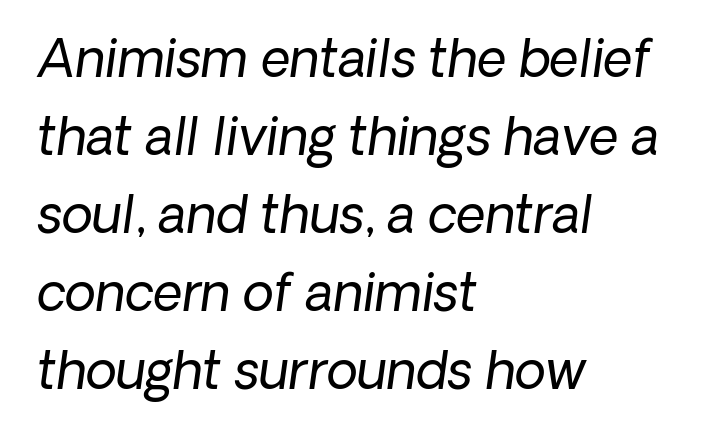
The image shows 51 px regular-weight type, italic (leaning right); set left-aligned, normal line spacing (1.53x), normal letter spacing, not underlined; low stroke contrast and a medium x-height.
